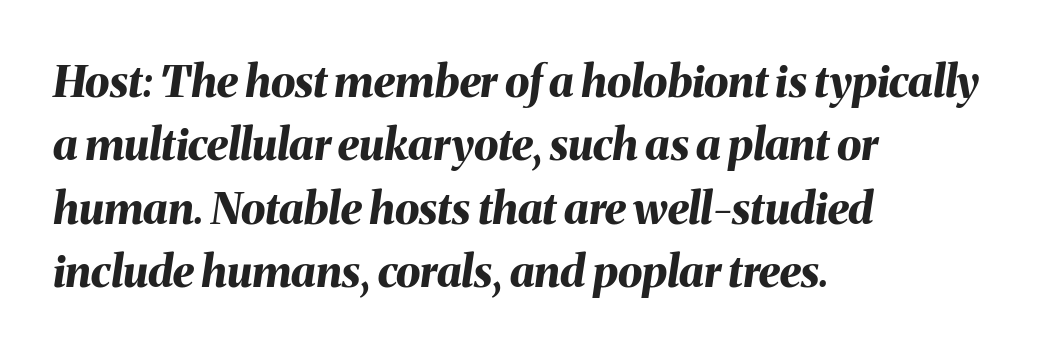
The image shows 44 px bold type, italic (leaning right); set left-aligned, normal line spacing (1.44x), normal letter spacing, not underlined; medium stroke contrast and a medium x-height.
